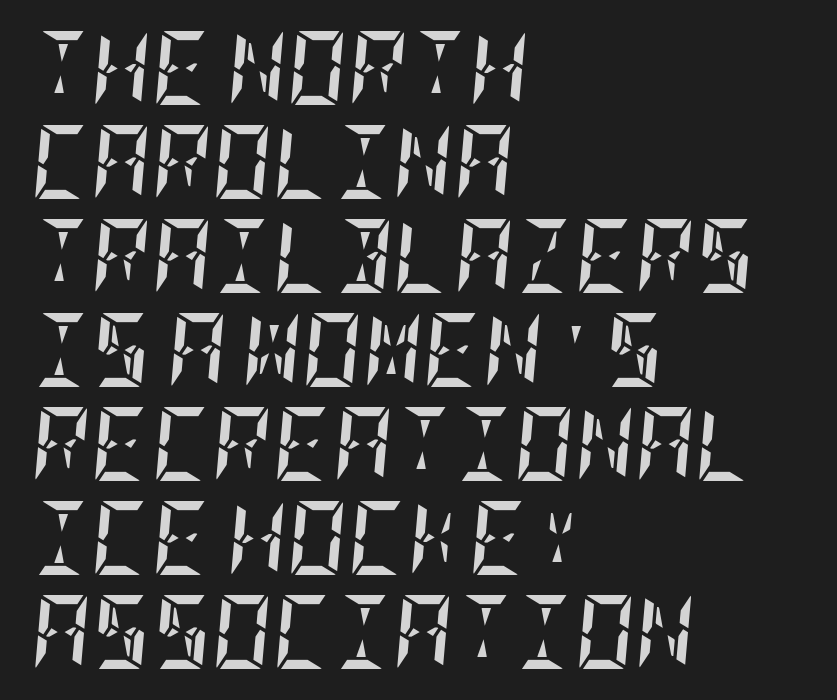
Q: Is the text bold? A: Yes.
Q: Is the text italic (slanted)? A: Yes, it leans right by about 5 degrees.
Q: Is the text underlined? A: No.
Q: How is the paragraph aligned? A: Left-aligned.
Q: Is the spacing between letters normal or unusually wide? A: Normal.
Q: Is the spacing between lines tight, normal or loose? A: Normal.
Q: Width (condensed, normal, or wide)? A: Condensed.
Q: Stroke contrast? A: Low.
Q: x-height? A: Large.
